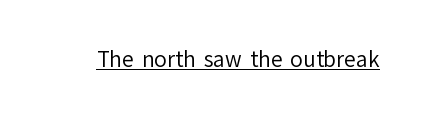
Q: Is the text bold? A: No.
Q: Is the text italic (slanted)? A: No, it is upright.
Q: Is the text underlined? A: Yes.
Q: Is the spacing between letters normal or unusually wide? A: Normal.
